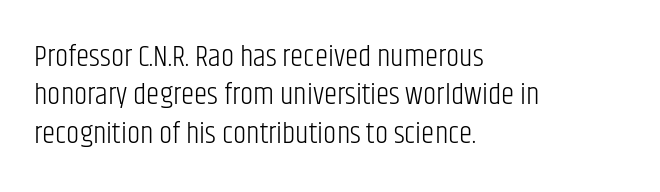
The letters advance in unequal steps, a hallmark of proportional type. Notice how descenders clear the ascenders below comfortably — that's standard leading. Look at the tracking — it's just the regular setting, nothing added. These lines are composed in type without serifs. This is roman type, the default non-slanted kind. Think standard paragraph weight, or any step lighter than that.
